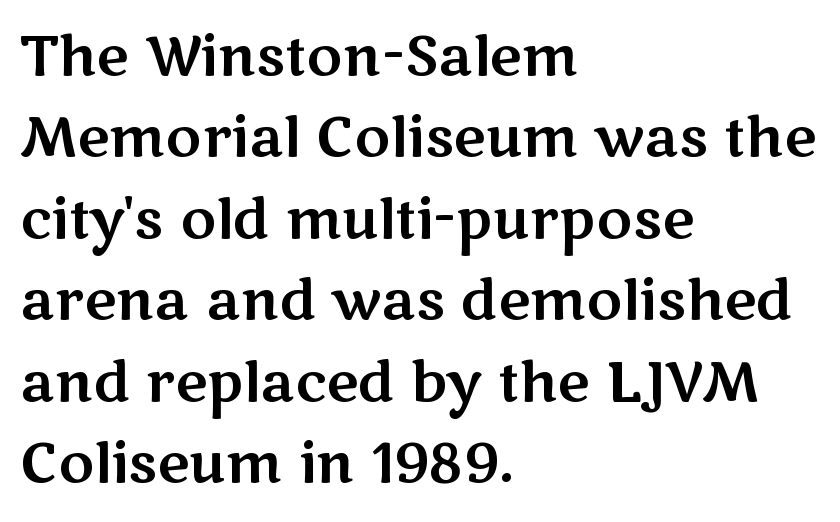
{"serif": "no", "italic": "no", "width": "wide", "stroke_contrast": "medium", "x_height": "medium", "monospaced": "no", "underline": "no", "align": "left", "line_spacing": "normal", "line_spacing_ratio": 1.48, "letter_spacing": "normal", "letter_spacing_em": 0.0, "glyph_px": 55}
